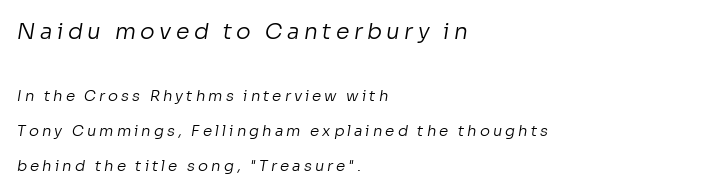
Q: Is the text bold? A: No.
Q: Is the text underlined? A: No.
Q: How is the paragraph aligned? A: Left-aligned.
Q: Is the spacing between letters normal or unusually wide? A: Unusually wide.
Q: Is the spacing between lines tight, normal or loose? A: Loose.
Q: Which block of text is set in a larger size, the first (top) or the second (bottom)? A: The first (top) one.
